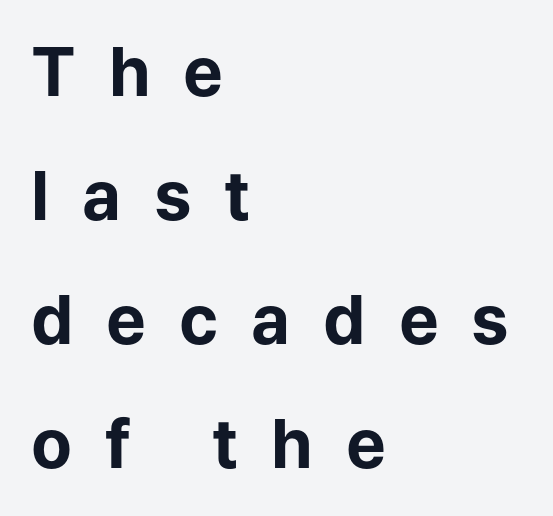
The image shows 67 px bold sans-serif type, upright; set left-aligned, line spacing 1.85x, unusually wide letter spacing (+0.49 em), not underlined; low stroke contrast and a medium x-height.
